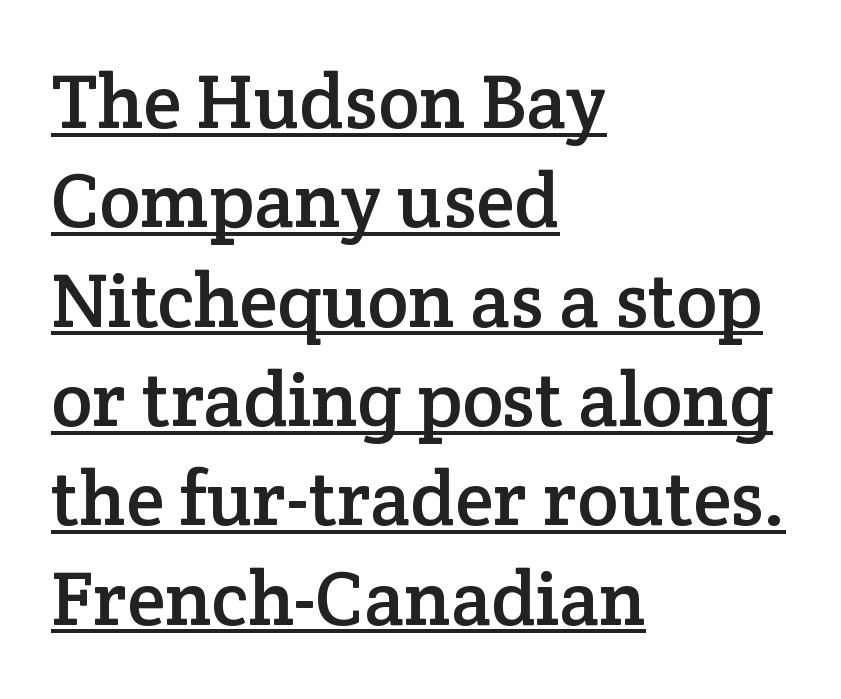
Q: Is the text italic (slanted)? A: No, it is upright.
Q: Is the typeface a serif or a sans-serif typeface? A: Serif.
Q: Is the text underlined? A: Yes.
Q: How is the paragraph aligned? A: Left-aligned.
Q: Is the spacing between letters normal or unusually wide? A: Normal.
Q: Is the spacing between lines tight, normal or loose? A: Normal.
Q: Width (condensed, normal, or wide)? A: Normal.
Q: Stroke contrast? A: Low.
Q: x-height? A: Medium.
Q: Monospaced? A: No.
